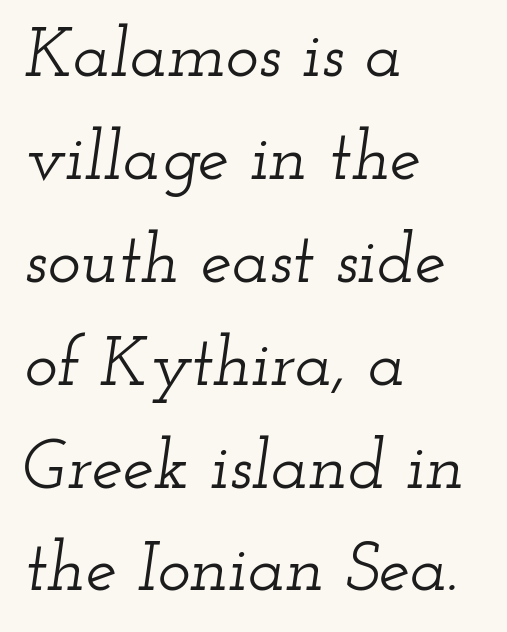
{"serif": "yes", "italic": "yes", "lean": "right", "slant_degrees": 12, "width": "wide", "stroke_contrast": "low", "x_height": "small", "monospaced": "no", "underline": "no", "align": "left", "line_spacing": "normal", "line_spacing_ratio": 1.47, "letter_spacing": "normal", "letter_spacing_em": 0.0, "glyph_px": 70}
